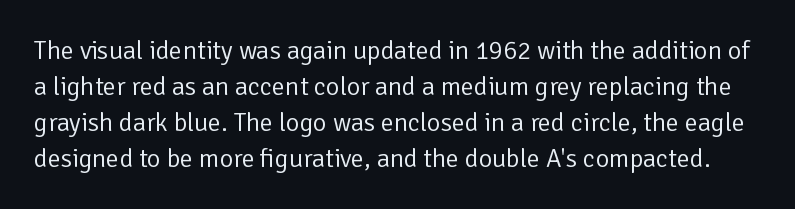
Q: Is the text bold? A: No.
Q: Is the text italic (slanted)? A: No, it is upright.
Q: Is the text underlined? A: No.
Q: Is the spacing between letters normal or unusually wide? A: Normal.
Q: Is the spacing between lines tight, normal or loose? A: Normal.
